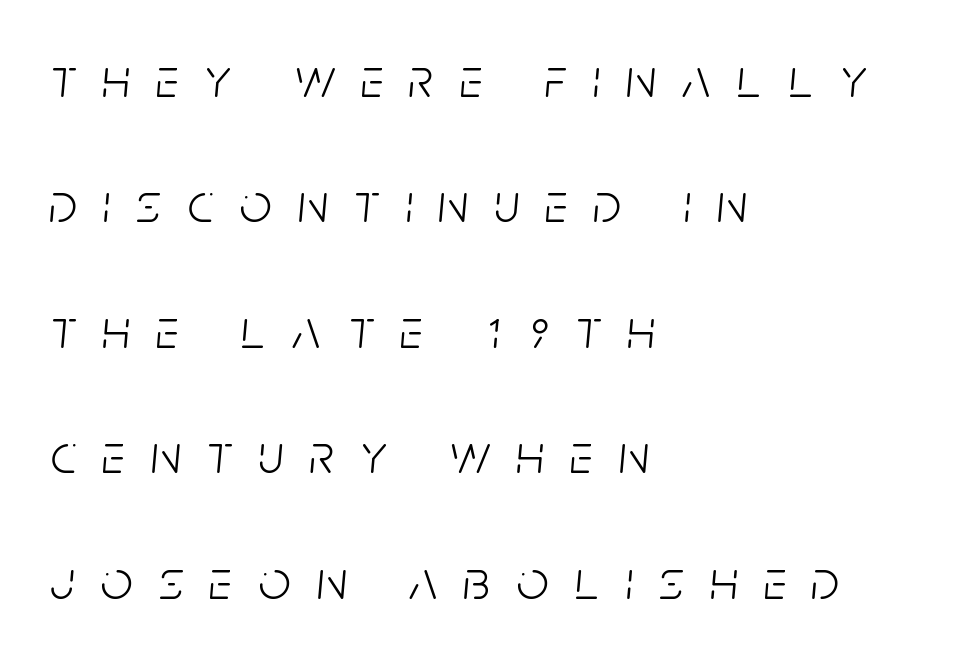
This rendering widens character spacing well past its baseline value. You can tell it's italic because the verticals aren't actually vertical. A typesetter would call this proportional, since set widths differ per character. These glyphs show unthickened strokes, regular width or finer.
